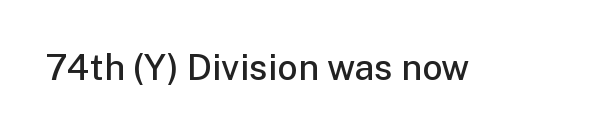
Q: Is the text bold? A: Semi-bold.
Q: Is the text italic (slanted)? A: No, it is upright.
Q: Is the typeface a serif or a sans-serif typeface? A: Sans-serif.
Q: Is the text underlined? A: No.
Q: Is the spacing between letters normal or unusually wide? A: Normal.
Q: Width (condensed, normal, or wide)? A: Normal.
Q: Stroke contrast? A: Low.
Q: x-height? A: Medium.
Q: Monospaced? A: No.
